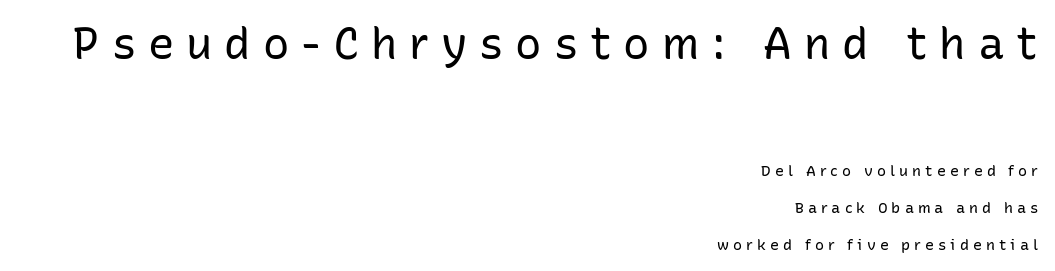
{"serif": "no", "italic": "no", "bold": "no", "weight": "regular", "width": "normal", "stroke_contrast": "low", "x_height": "medium", "monospaced": "no", "underline": "no", "align": "right", "line_spacing": "loose", "line_spacing_ratio": 2.47, "letter_spacing": "wide", "letter_spacing_em": 0.27, "larger_block": "first", "size_ratio": 2.93, "glyph_px": 44}
